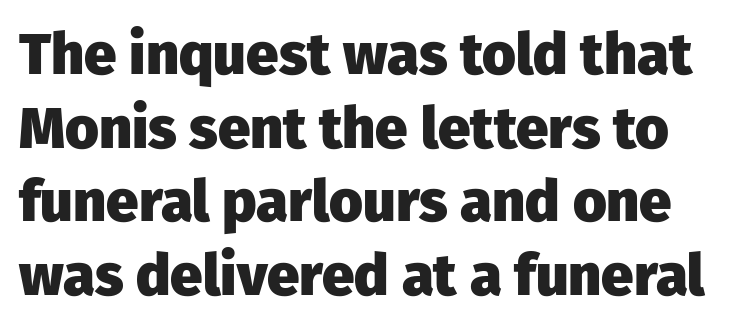
Q: Is the text bold? A: Yes.
Q: Is the text italic (slanted)? A: No, it is upright.
Q: Is the typeface a serif or a sans-serif typeface? A: Sans-serif.
Q: Is the text underlined? A: No.
Q: Is the spacing between letters normal or unusually wide? A: Normal.
Q: Is the spacing between lines tight, normal or loose? A: Normal.
Q: Width (condensed, normal, or wide)? A: Normal.
Q: Stroke contrast? A: Low.
Q: x-height? A: Medium.
Q: Monospaced? A: No.
